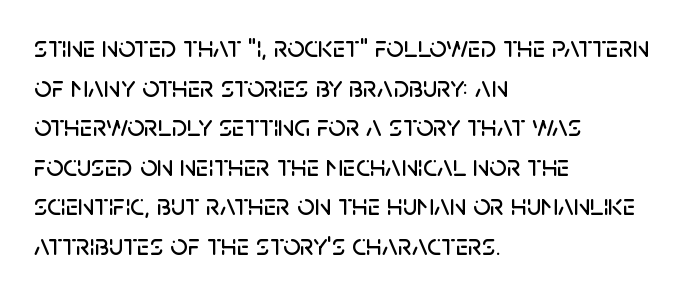
Successive baselines arrive at the customary interval. Font category for this specimen: sans-serif. Short note: letters normally spaced. Note the varied advance widths — an 'i' is clearly narrower than an 'm'.
